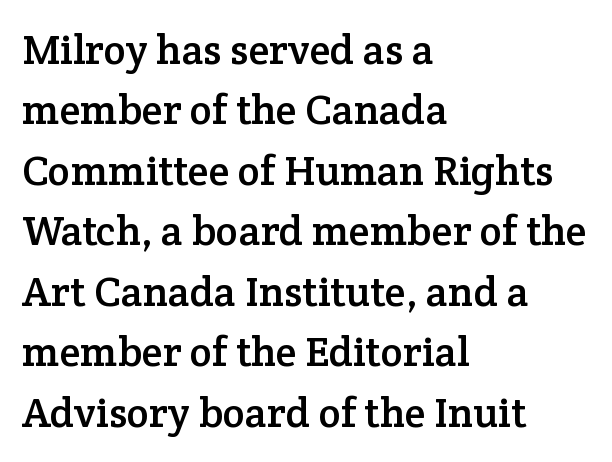
The image shows 42 px serif type, upright; set left-aligned, normal line spacing (1.44x), normal letter spacing, not underlined; low stroke contrast and a medium x-height.
